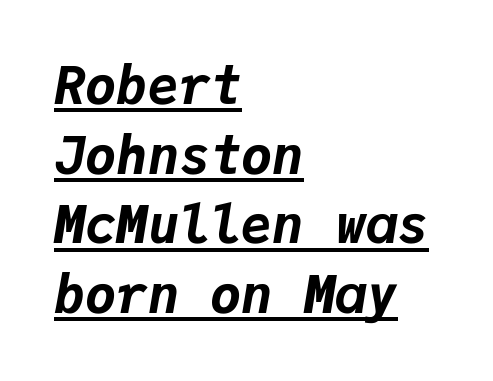
The image shows 52 px bold type, italic (leaning right), monospaced; set left-aligned, normal line spacing (1.34x), normal letter spacing, underlined; low stroke contrast and a medium x-height.
